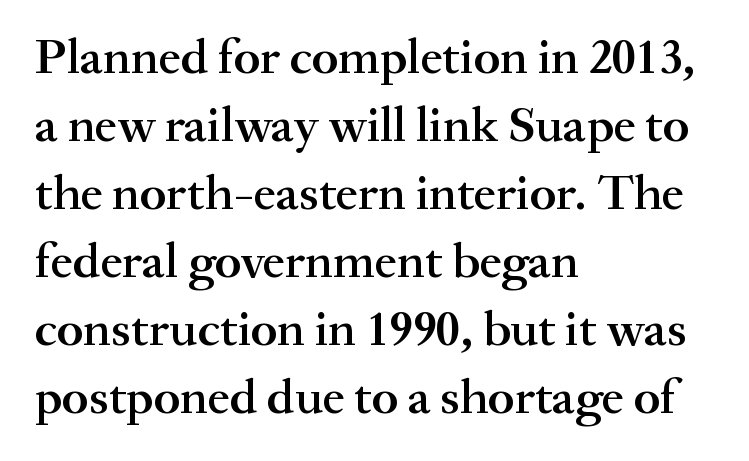
Q: Is the text bold? A: Semi-bold.
Q: Is the text italic (slanted)? A: No, it is upright.
Q: Is the typeface a serif or a sans-serif typeface? A: Serif.
Q: Is the text underlined? A: No.
Q: How is the paragraph aligned? A: Left-aligned.
Q: Is the spacing between letters normal or unusually wide? A: Normal.
Q: Is the spacing between lines tight, normal or loose? A: Normal.
Q: Width (condensed, normal, or wide)? A: Normal.
Q: Stroke contrast? A: Medium.
Q: x-height? A: Small.
Q: Monospaced? A: No.
